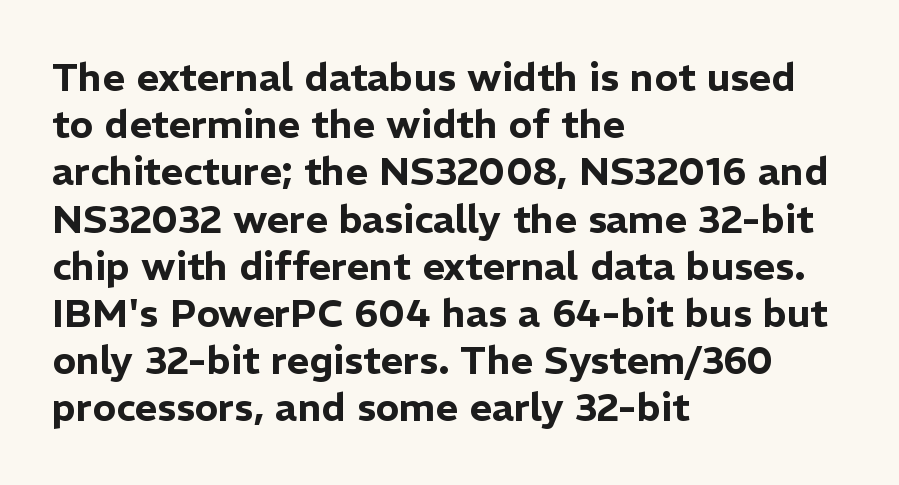
{"serif": "no", "italic": "no", "width": "normal", "stroke_contrast": "low", "x_height": "medium", "monospaced": "no", "underline": "no", "align": "left", "line_spacing_ratio": 1.21, "letter_spacing": "normal", "letter_spacing_em": 0.0, "glyph_px": 39}
